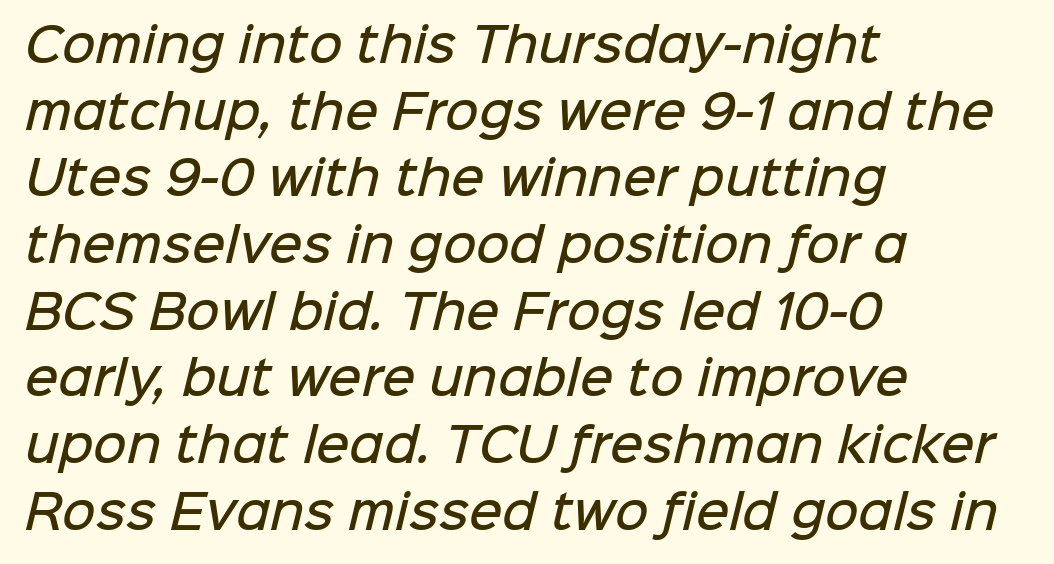
{"serif": "no", "bold": "semi", "weight": "semibold", "width": "normal", "stroke_contrast": "low", "x_height": "medium", "monospaced": "no", "underline": "no", "align": "left", "line_spacing": "normal", "line_spacing_ratio": 1.45, "letter_spacing": "normal", "letter_spacing_em": 0.0, "glyph_px": 46}
